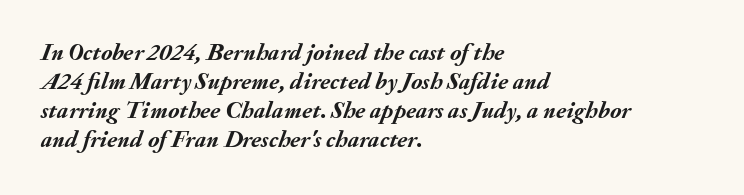
The image shows 24 px bold type, italic (leaning right); set left-aligned, line spacing 1.21x, normal letter spacing, not underlined.
